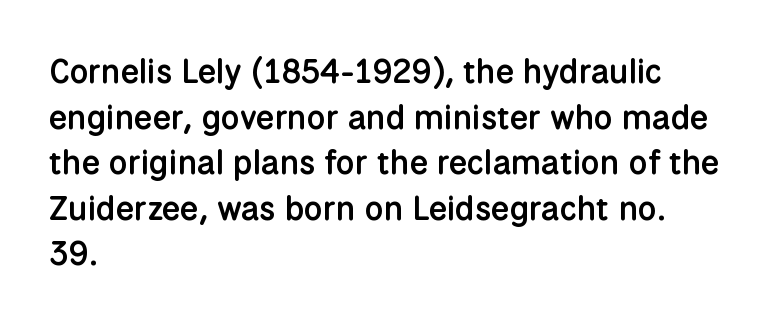
{"serif": "no", "italic": "no", "bold": "semi", "weight": "semibold", "width": "normal", "stroke_contrast": "low", "x_height": "medium", "monospaced": "no", "underline": "no", "align": "left", "line_spacing": "normal", "line_spacing_ratio": 1.38, "letter_spacing": "normal", "letter_spacing_em": 0.0, "glyph_px": 33}
